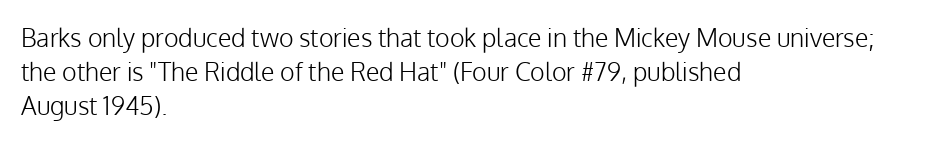
The area under the type is left untouched. A roman cut, with each character standing at attention. Observe the ordinary spacing: letters are neighbours, not strangers. Notice how the passage keeps a crisp vertical edge on the left only.
